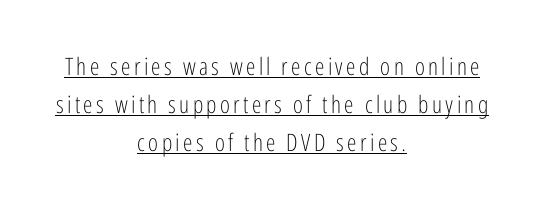
Q: Is the text bold? A: No.
Q: Is the text italic (slanted)? A: No, it is upright.
Q: Is the text underlined? A: Yes.
Q: How is the paragraph aligned? A: Centered.
Q: Is the spacing between lines tight, normal or loose? A: Normal.
